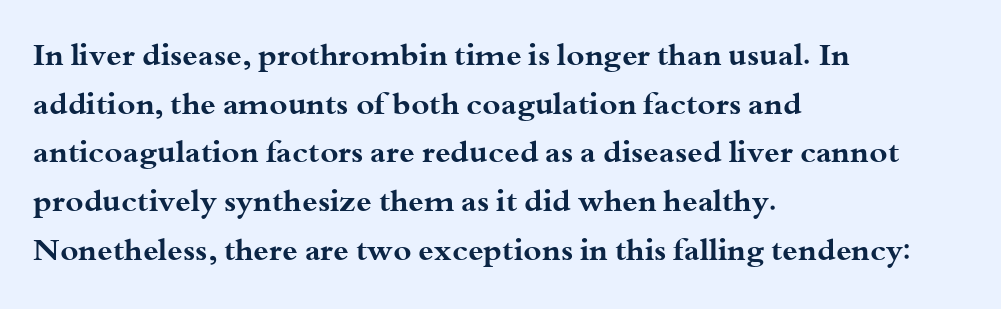
{"serif": "yes", "italic": "no", "bold": "yes", "weight": "bold", "width": "wide", "stroke_contrast": "medium", "x_height": "small", "monospaced": "no", "underline": "no", "align": "left", "line_spacing": "normal", "line_spacing_ratio": 1.57, "letter_spacing": "normal", "letter_spacing_em": 0.0, "glyph_px": 31}
